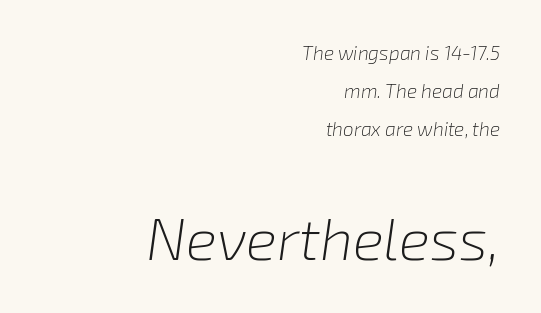
The image shows 58 px light type, italic (leaning right); set right-aligned, loose line spacing (2.01x), normal letter spacing, not underlined; the second (bottom) block is 3.05x larger; low stroke contrast and a medium x-height.
